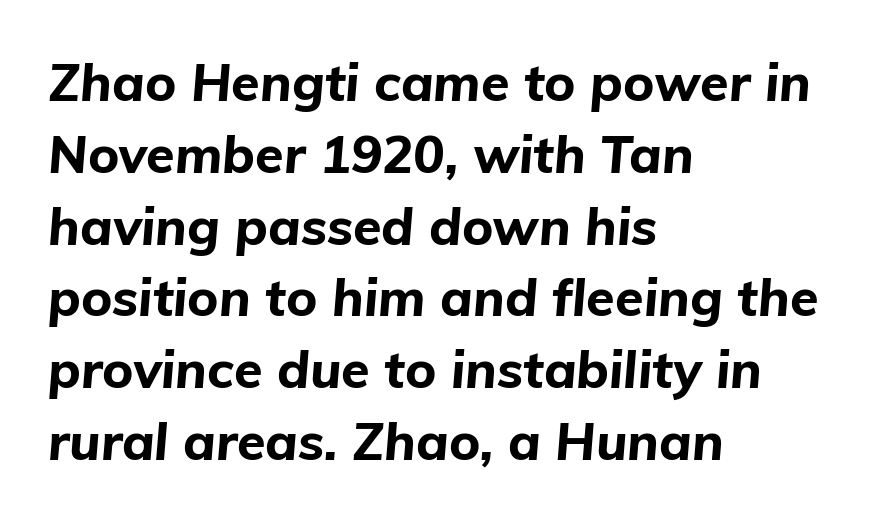
Quick note: underline off. Caption: standard tracking, unaltered. Does the copy run flush right? No — it runs flush left. Every character sits at an angle, as italics do. Horizontal bands of white between lines are of average thickness. Each letter keeps its own natural width here, so spacing adapts to shape.
